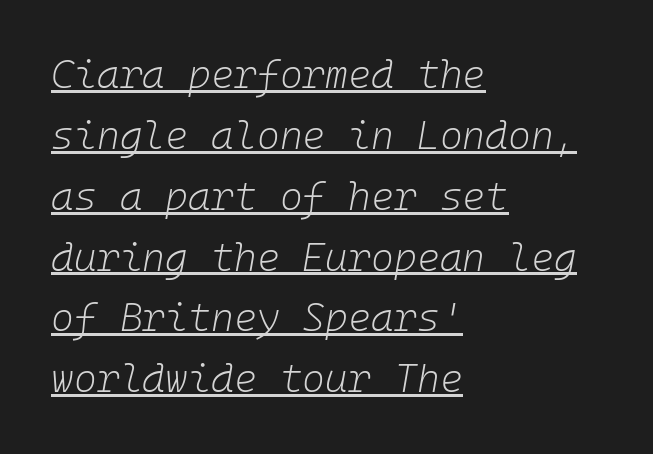
Q: Is the text bold? A: No.
Q: Is the text italic (slanted)? A: Yes, it leans right by about 10 degrees.
Q: Is the text underlined? A: Yes.
Q: How is the paragraph aligned? A: Left-aligned.
Q: Is the spacing between letters normal or unusually wide? A: Normal.
Q: Is the spacing between lines tight, normal or loose? A: Normal.
Q: Width (condensed, normal, or wide)? A: Normal.
Q: Stroke contrast? A: Low.
Q: x-height? A: Medium.
Q: Monospaced? A: Yes.
